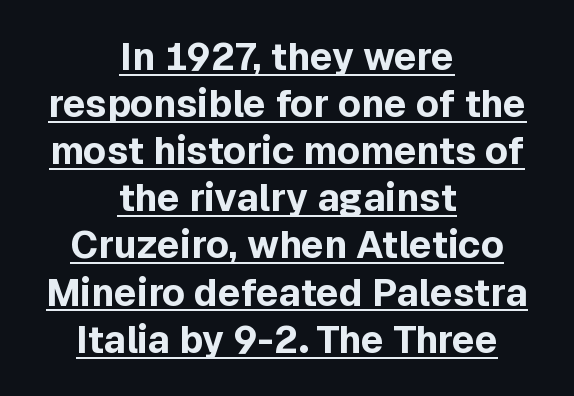
The image shows 38 px bold sans-serif type, upright; set centered, line spacing 1.24x, normal letter spacing, underlined; a medium x-height.
